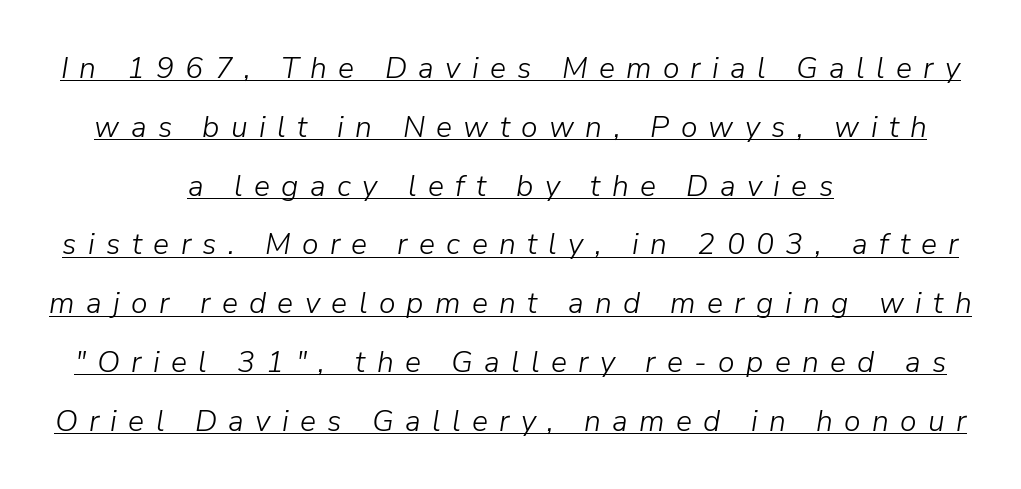
{"italic": "yes", "lean": "right", "slant_degrees": 9, "bold": "no", "weight": "light", "width": "normal", "stroke_contrast": "low", "x_height": "medium", "monospaced": "no", "underline": "yes", "align": "center", "line_spacing": "loose", "line_spacing_ratio": 1.96, "letter_spacing": "wide", "letter_spacing_em": 0.38, "glyph_px": 30}
